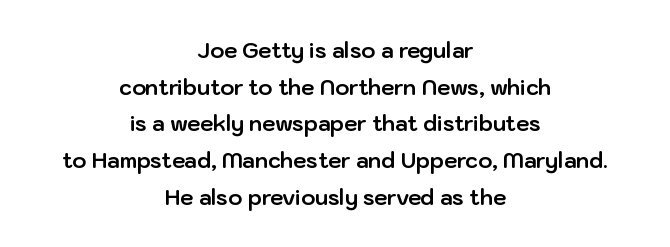
Q: Is the text bold? A: Yes.
Q: Is the text italic (slanted)? A: No, it is upright.
Q: Is the text underlined? A: No.
Q: How is the paragraph aligned? A: Centered.
Q: Is the spacing between letters normal or unusually wide? A: Normal.
